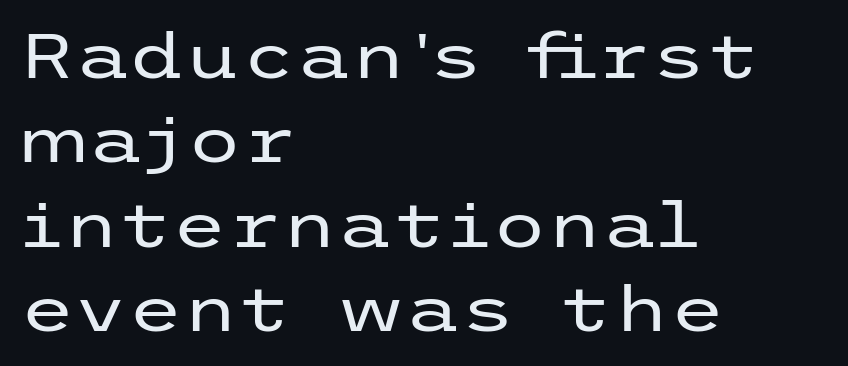
Q: Is the text bold? A: No.
Q: Is the text italic (slanted)? A: No, it is upright.
Q: Is the typeface a serif or a sans-serif typeface? A: Sans-serif.
Q: Is the text underlined? A: No.
Q: How is the paragraph aligned? A: Left-aligned.
Q: Is the spacing between letters normal or unusually wide? A: Normal.
Q: Is the spacing between lines tight, normal or loose? A: Normal.
Q: Width (condensed, normal, or wide)? A: Wide.
Q: Stroke contrast? A: Low.
Q: x-height? A: Medium.
